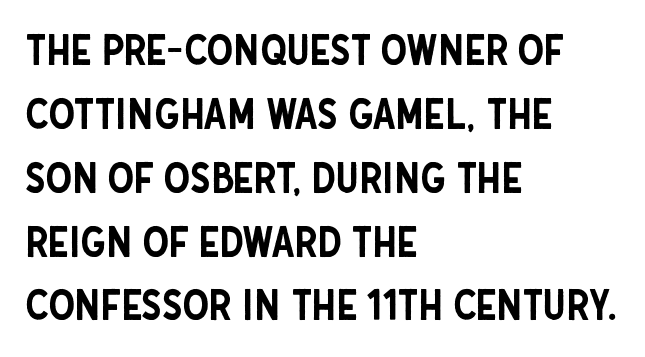
Q: Is the text italic (slanted)? A: No, it is upright.
Q: Is the typeface a serif or a sans-serif typeface? A: Sans-serif.
Q: Is the text underlined? A: No.
Q: How is the paragraph aligned? A: Left-aligned.
Q: Is the spacing between letters normal or unusually wide? A: Normal.
Q: Is the spacing between lines tight, normal or loose? A: Normal.
Q: Width (condensed, normal, or wide)? A: Condensed.
Q: Stroke contrast? A: Low.
Q: x-height? A: Large.
Q: Monospaced? A: No.
